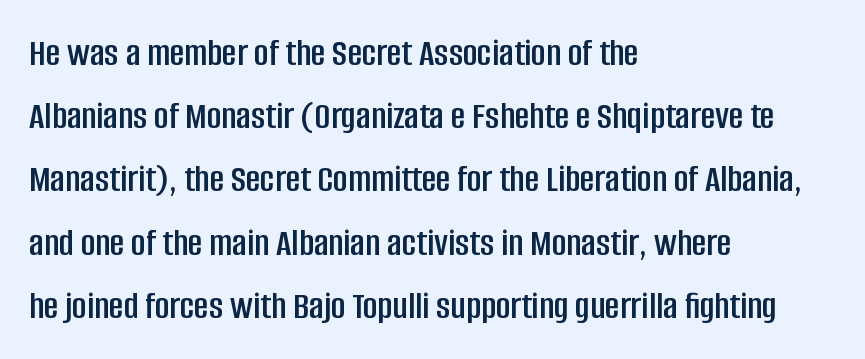
The foot of each line stays bare and open. The block of text has a typical density, with ordinary space between rows. These lines are set flush left with a ragged right edge. Serifs: no, the terminals of the letterforms are clean.
